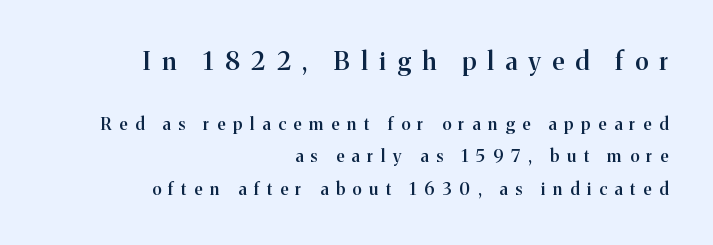
{"italic": "no", "bold": "semi", "underline": "no", "align": "right", "line_spacing": "loose", "line_spacing_ratio": 1.91, "letter_spacing": "wide", "letter_spacing_em": 0.46, "larger_block": "first", "size_ratio": 1.47, "glyph_px": 25}
